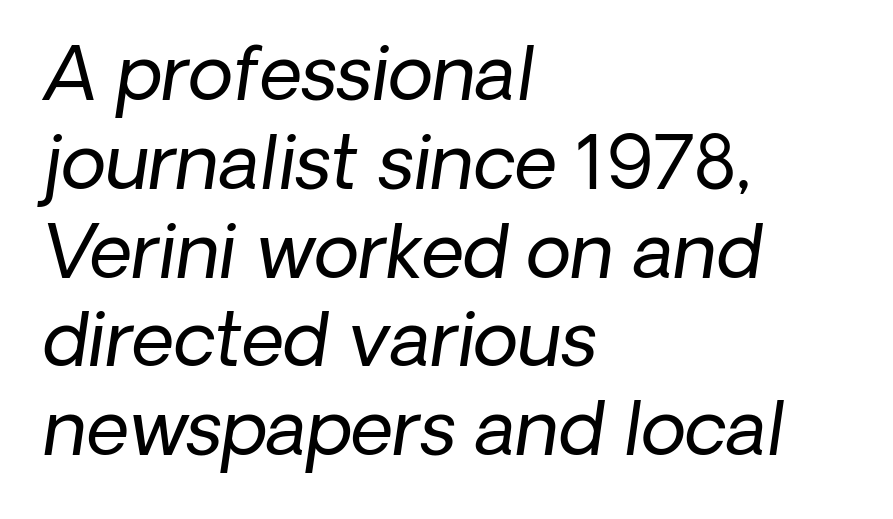
The image shows 74 px regular-weight type, italic (leaning right); set left-aligned, line spacing 1.2x, normal letter spacing, not underlined; low stroke contrast and a medium x-height.
